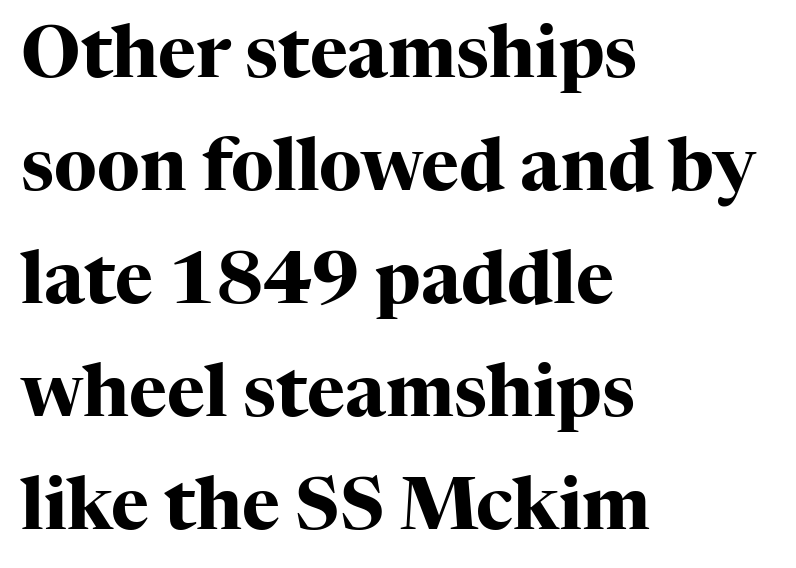
One-word summary of the alignment: left. Check where the strokes stop: tiny serifs finish them off. The axis of the letterforms is exactly vertical. Caption: bold face, heavy strokes.
